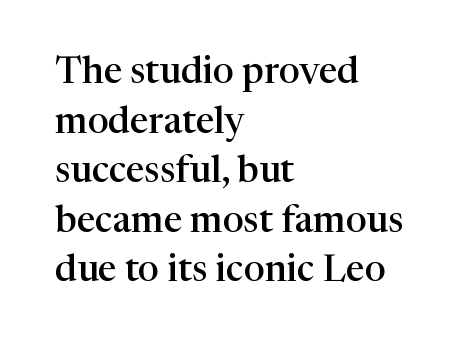
{"serif": "yes", "italic": "no", "bold": "semi", "weight": "semibold", "width": "normal", "stroke_contrast": "high", "x_height": "medium", "monospaced": "no", "underline": "no", "align": "left", "line_spacing": "normal", "line_spacing_ratio": 1.34, "letter_spacing": "normal", "letter_spacing_em": 0.0, "glyph_px": 37}
